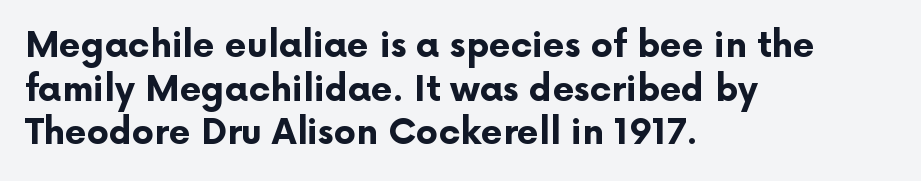
{"serif": "no", "italic": "no", "bold": "yes", "weight": "bold", "width": "normal", "stroke_contrast": "low", "x_height": "medium", "monospaced": "no", "underline": "no", "align": "left", "line_spacing": "normal", "line_spacing_ratio": 1.25, "letter_spacing": "normal", "letter_spacing_em": 0.0, "glyph_px": 35}
